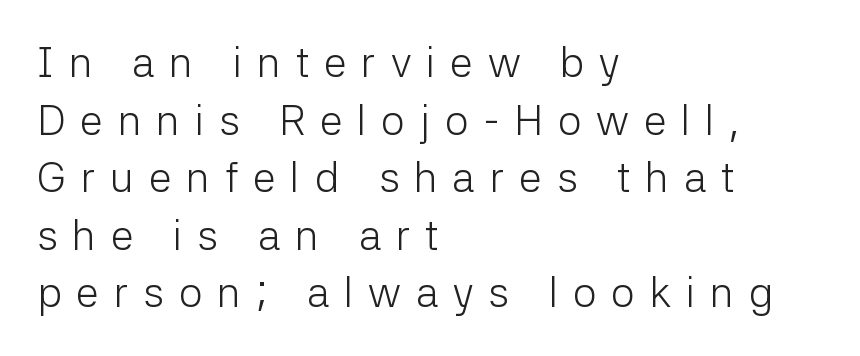
Q: Is the text bold? A: No.
Q: Is the text italic (slanted)? A: No, it is upright.
Q: Is the typeface a serif or a sans-serif typeface? A: Sans-serif.
Q: Is the text underlined? A: No.
Q: How is the paragraph aligned? A: Left-aligned.
Q: Is the spacing between letters normal or unusually wide? A: Unusually wide.
Q: Is the spacing between lines tight, normal or loose? A: Normal.
Q: Width (condensed, normal, or wide)? A: Normal.
Q: Stroke contrast? A: Low.
Q: x-height? A: Medium.
Q: Monospaced? A: No.
